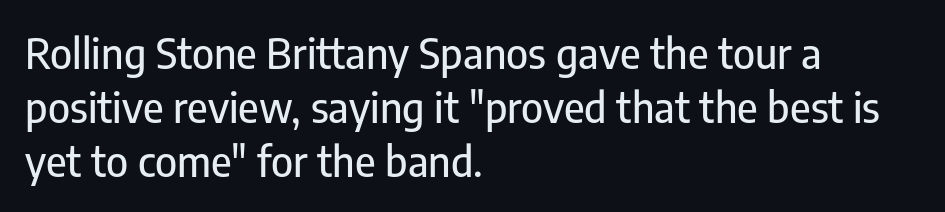
The image shows 42 px condensed sans-serif type, upright; set left-aligned, normal line spacing (1.28x), normal letter spacing, not underlined; low stroke contrast and a medium x-height.
